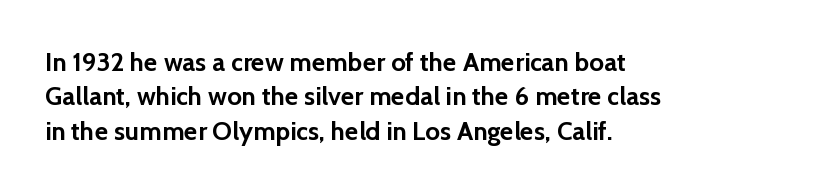
Q: Is the text bold? A: Yes.
Q: Is the text italic (slanted)? A: No, it is upright.
Q: Is the text underlined? A: No.
Q: How is the paragraph aligned? A: Left-aligned.
Q: Is the spacing between letters normal or unusually wide? A: Normal.
Q: Is the spacing between lines tight, normal or loose? A: Normal.
